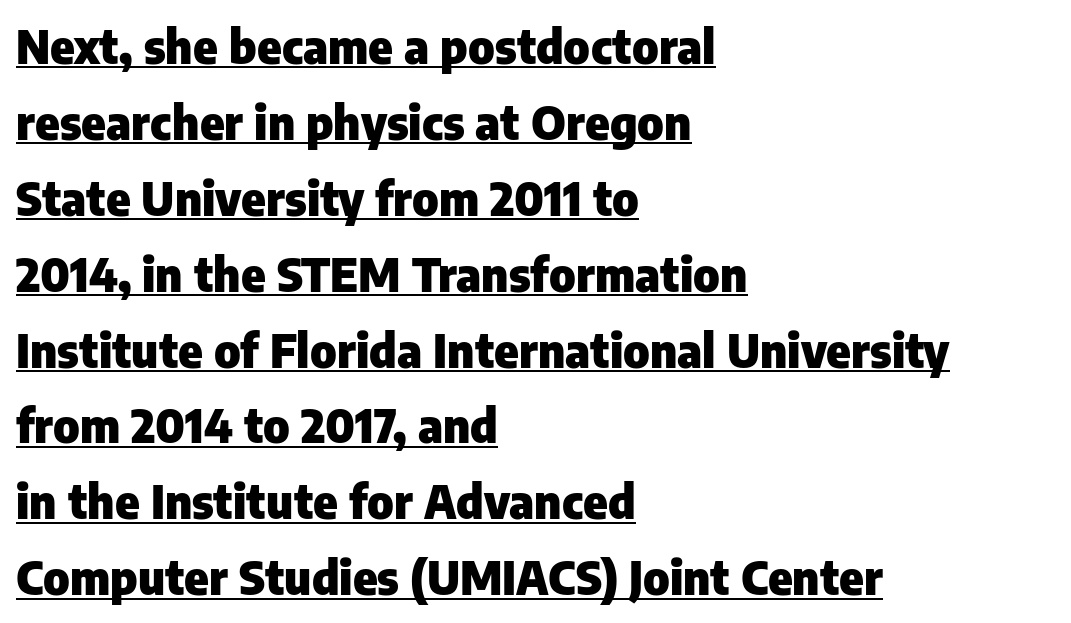
Q: Is the text bold? A: Yes.
Q: Is the text italic (slanted)? A: No, it is upright.
Q: Is the typeface a serif or a sans-serif typeface? A: Sans-serif.
Q: Is the text underlined? A: Yes.
Q: How is the paragraph aligned? A: Left-aligned.
Q: Is the spacing between letters normal or unusually wide? A: Normal.
Q: Is the spacing between lines tight, normal or loose? A: Normal.
Q: Width (condensed, normal, or wide)? A: Normal.
Q: Stroke contrast? A: Low.
Q: x-height? A: Medium.
Q: Monospaced? A: No.
